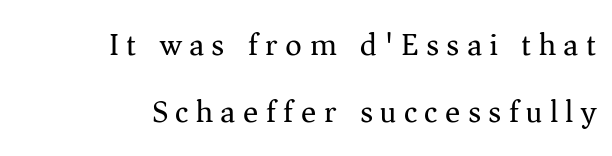
Q: Is the text bold? A: No.
Q: Is the text italic (slanted)? A: No, it is upright.
Q: Is the typeface a serif or a sans-serif typeface? A: Serif.
Q: Is the text underlined? A: No.
Q: How is the paragraph aligned? A: Right-aligned.
Q: Is the spacing between letters normal or unusually wide? A: Unusually wide.
Q: Is the spacing between lines tight, normal or loose? A: Loose.
Q: Width (condensed, normal, or wide)? A: Normal.
Q: Stroke contrast? A: Medium.
Q: x-height? A: Medium.
Q: Monospaced? A: No.
